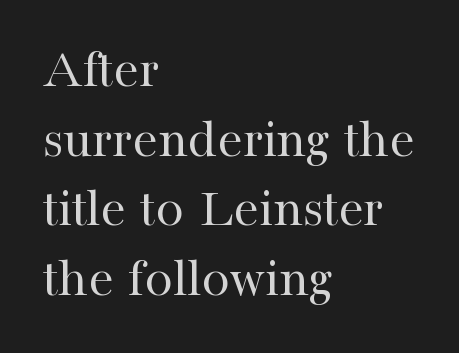
Check under the words: just untouched page. There is no visible air inserted between adjacent glyphs. The rendering anchors every line to the left-hand side. The lettering holds an erect, upright posture throughout. Each stroke keeps to a modest, everyday thickness or less. Do the characters align in a grid? No, the font is proportional.
